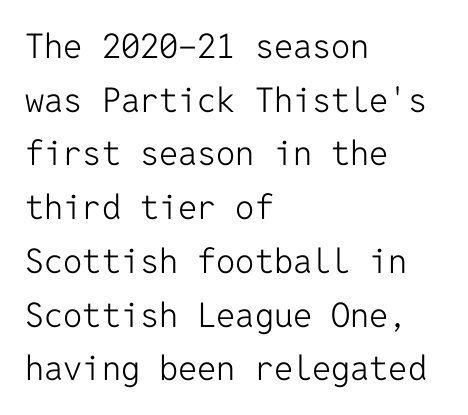
{"serif": "no", "italic": "no", "bold": "no", "weight": "light", "width": "normal", "stroke_contrast": "low", "x_height": "medium", "monospaced": "yes", "underline": "no", "align": "left", "line_spacing": "normal", "line_spacing_ratio": 1.58, "letter_spacing": "normal", "letter_spacing_em": 0.0, "glyph_px": 34}
